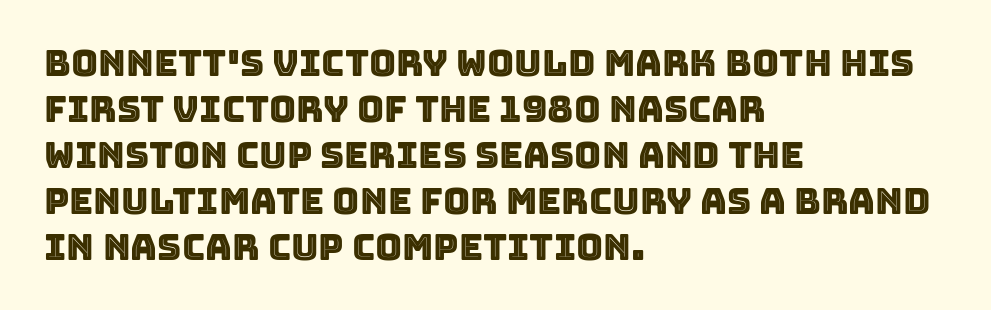
Line beginnings align vertically; line endings do not. The lettering stays uniformly vertical, giving the passage a roman look. There is no visible air inserted between adjacent glyphs. Proportional: the letters do not fall into vertical columns.
